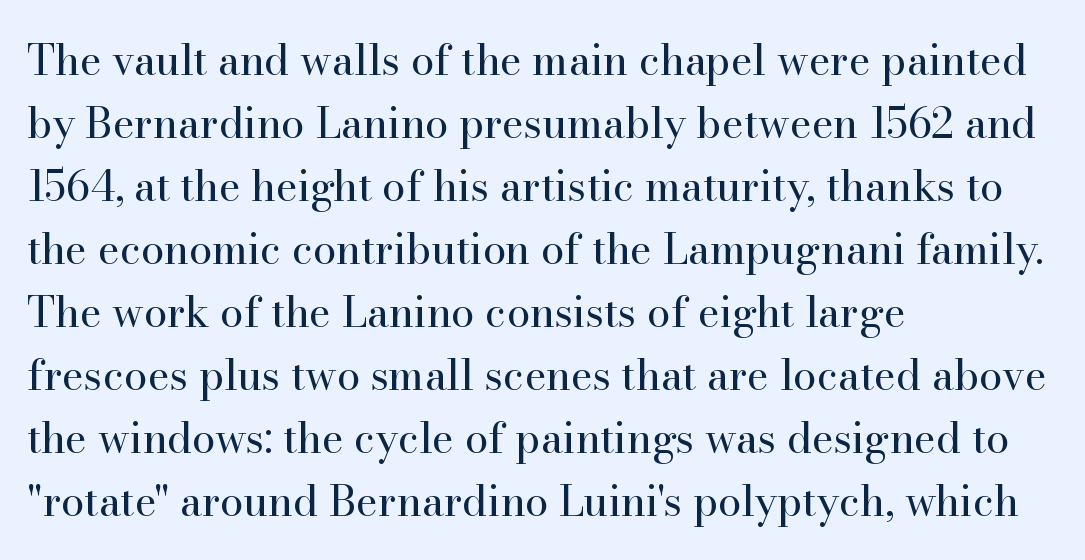
The image shows 42 px regular-weight serif type, upright; set left-aligned, normal line spacing (1.5x), normal letter spacing, not underlined; high stroke contrast and a small x-height.
